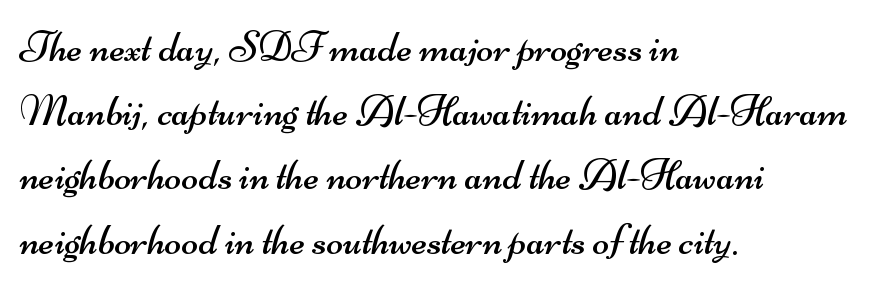
{"serif": "no", "bold": "no", "weight": "regular", "width": "wide", "stroke_contrast": "medium", "x_height": "small", "monospaced": "no", "underline": "no", "align": "left", "line_spacing": "normal", "line_spacing_ratio": 1.46, "letter_spacing": "normal", "letter_spacing_em": 0.0, "glyph_px": 44}
